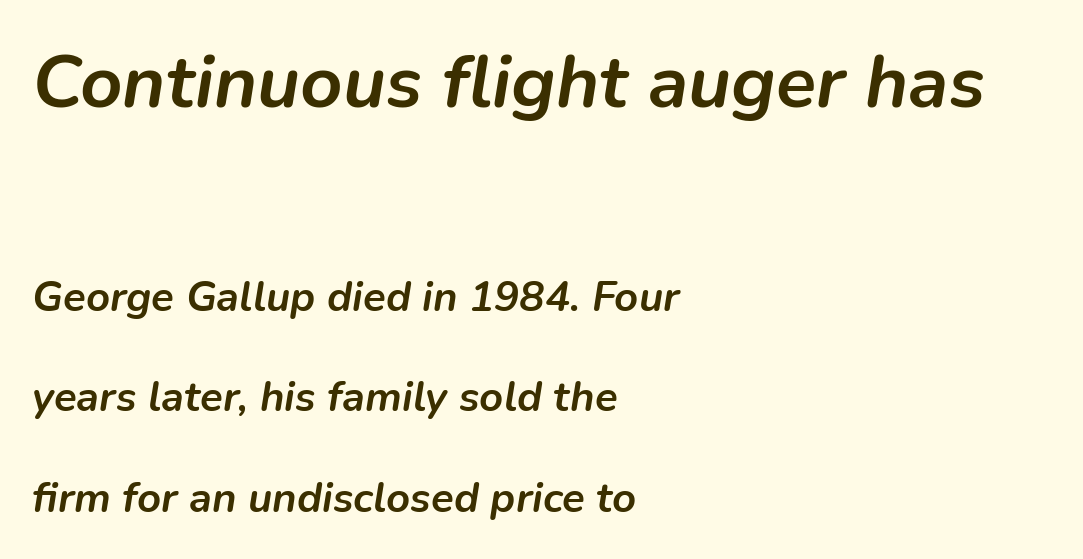
The image shows 74 px semibold type, italic (leaning right); set left-aligned, loose line spacing (2.39x), normal letter spacing, not underlined; the first (top) block is 1.76x larger; low stroke contrast and a medium x-height.
